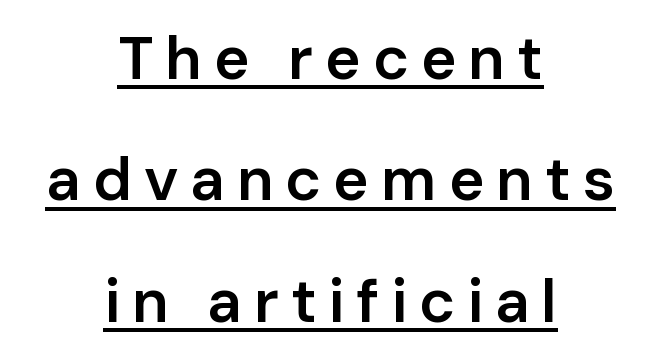
The image shows 61 px semibold sans-serif type, upright; set centered, loose line spacing (1.99x), underlined; low stroke contrast and a medium x-height.
